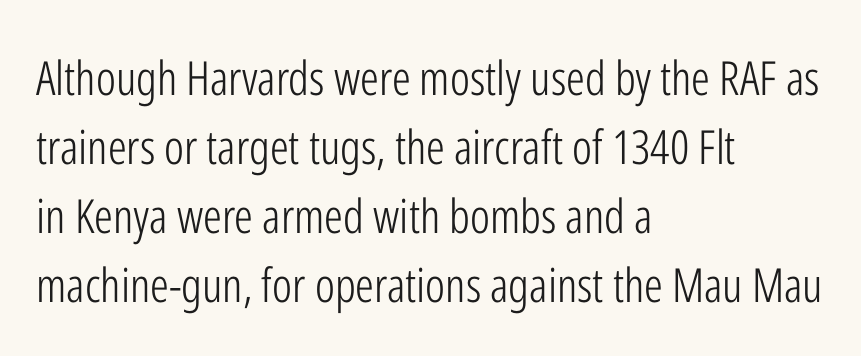
The letters advance in unequal steps, a hallmark of proportional type. The letters stand upright; this is a roman face. Vertical spacing — default. The characters display no serif detailing; their extremities are plain. Layout note: lines flush left.
